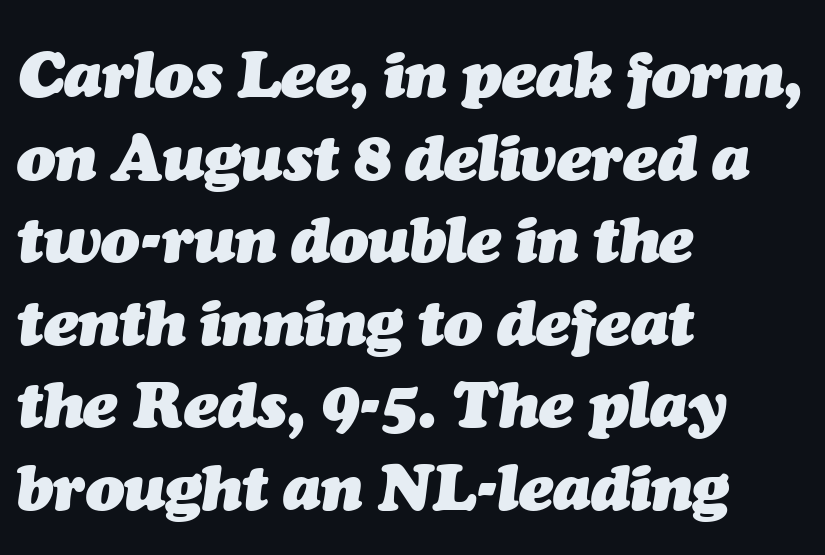
Q: Is the text bold? A: Yes.
Q: Is the text italic (slanted)? A: Yes, it leans right by about 7 degrees.
Q: Is the text underlined? A: No.
Q: How is the paragraph aligned? A: Left-aligned.
Q: Is the spacing between letters normal or unusually wide? A: Normal.
Q: Is the spacing between lines tight, normal or loose? A: Normal.
Q: Width (condensed, normal, or wide)? A: Normal.
Q: Stroke contrast? A: Medium.
Q: x-height? A: Medium.
Q: Monospaced? A: No.
